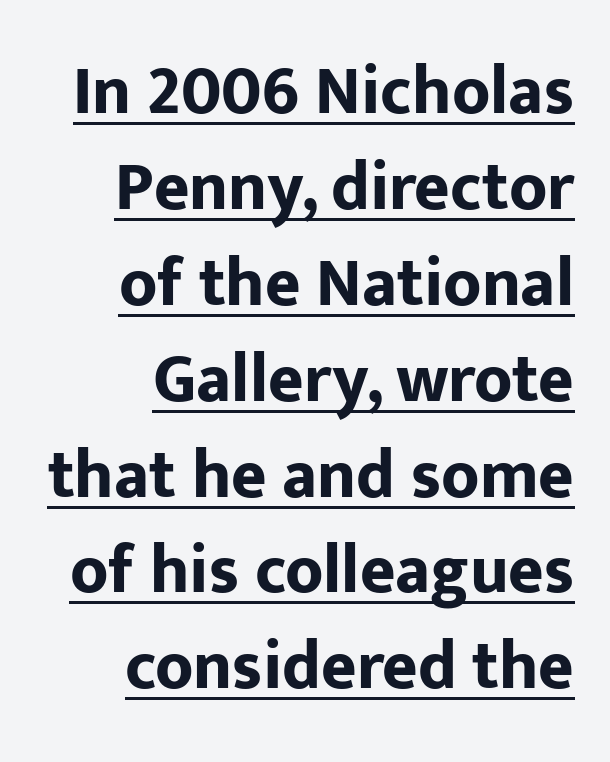
Q: Is the text bold? A: Yes.
Q: Is the text italic (slanted)? A: No, it is upright.
Q: Is the typeface a serif or a sans-serif typeface? A: Sans-serif.
Q: Is the text underlined? A: Yes.
Q: How is the paragraph aligned? A: Right-aligned.
Q: Is the spacing between letters normal or unusually wide? A: Normal.
Q: Is the spacing between lines tight, normal or loose? A: Normal.
Q: Width (condensed, normal, or wide)? A: Normal.
Q: Stroke contrast? A: Low.
Q: x-height? A: Medium.
Q: Monospaced? A: No.
